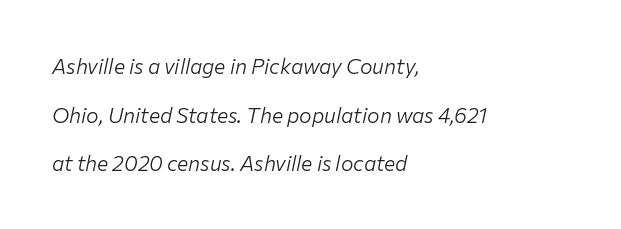
{"italic": "yes", "lean": "right", "slant_degrees": 12, "bold": "no", "underline": "no", "align": "left", "line_spacing": "loose", "line_spacing_ratio": 2.32, "letter_spacing": "normal", "letter_spacing_em": 0.0, "glyph_px": 21}
